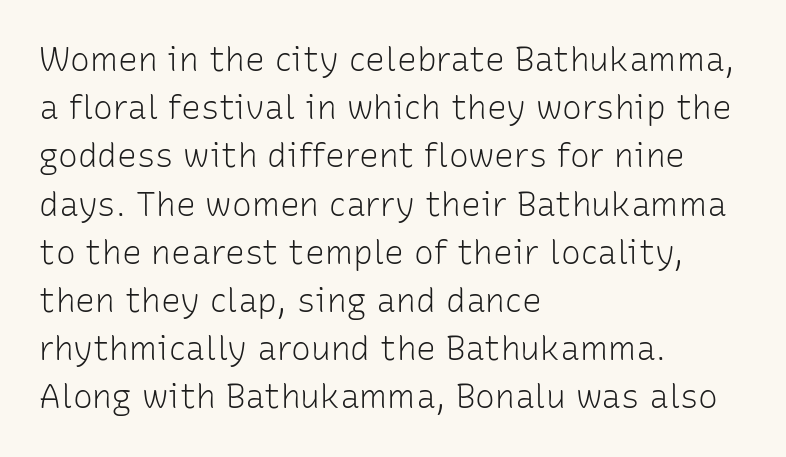
Letters have the restrained weight of plain body copy at most. Do the characters align in a grid? No, the font is proportional. Does the copy run flush right? No — it runs flush left. This sample uses plain, unmodified letter spacing. A typesetter would call this leading conventional body-copy spacing. Ordinary non-slanted type is in use.
